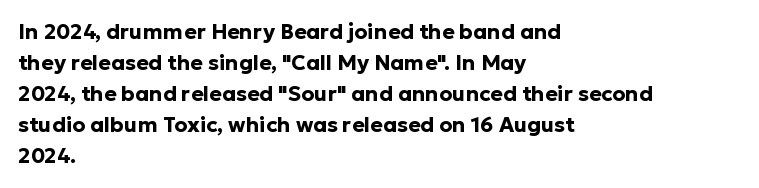
The image shows 21 px bold type, upright; set left-aligned, normal line spacing (1.48x), normal letter spacing, not underlined.
